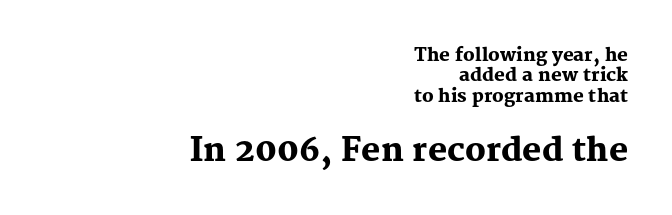
The image shows 32 px heavy serif type, upright; set right-aligned, tight line spacing (1.13x), normal letter spacing, not underlined; the second (bottom) block is 1.78x larger; medium stroke contrast and a medium x-height.
